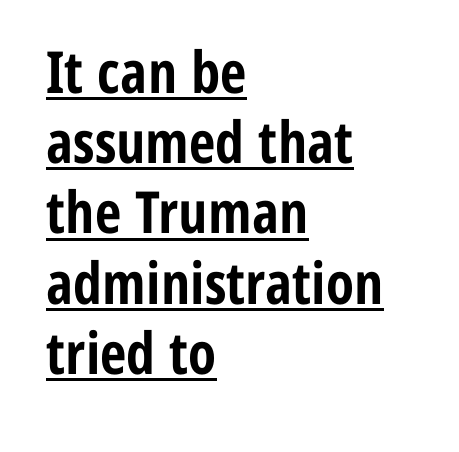
The image shows 58 px bold, condensed sans-serif type, upright; set left-aligned, line spacing 1.21x, normal letter spacing, underlined; low stroke contrast and a medium x-height.
